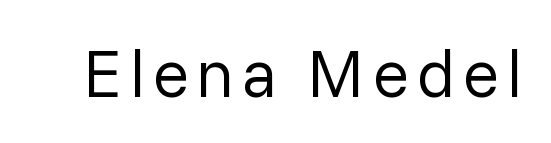
{"serif": "no", "italic": "no", "bold": "no", "weight": "regular", "width": "normal", "stroke_contrast": "low", "x_height": "medium", "monospaced": "no", "underline": "no", "glyph_px": 68}
